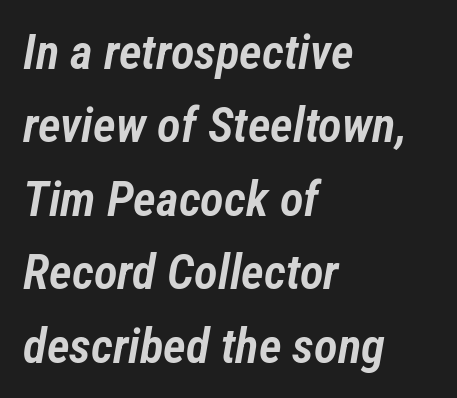
Q: Is the text bold? A: Semi-bold.
Q: Is the text italic (slanted)? A: Yes, it leans right by about 12 degrees.
Q: Is the text underlined? A: No.
Q: How is the paragraph aligned? A: Left-aligned.
Q: Is the spacing between letters normal or unusually wide? A: Normal.
Q: Is the spacing between lines tight, normal or loose? A: Normal.
Q: Width (condensed, normal, or wide)? A: Condensed.
Q: Stroke contrast? A: Low.
Q: x-height? A: Medium.
Q: Monospaced? A: No.
